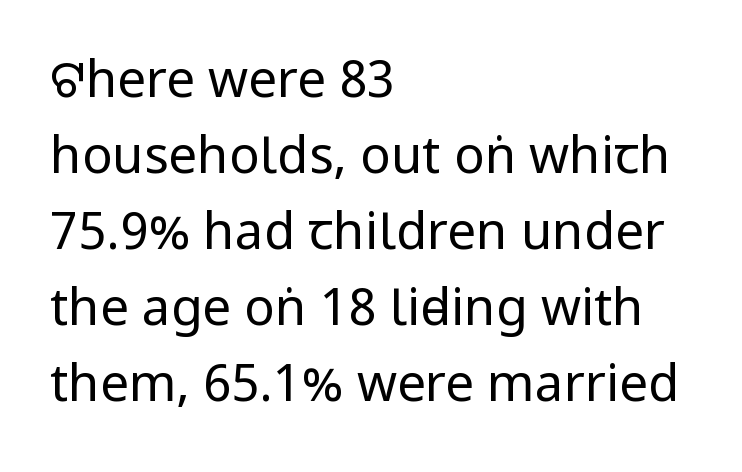
The image shows 51 px regular-weight, condensed sans-serif type, upright; set left-aligned, normal line spacing (1.49x), normal letter spacing, not underlined; low stroke contrast and a large x-height.
